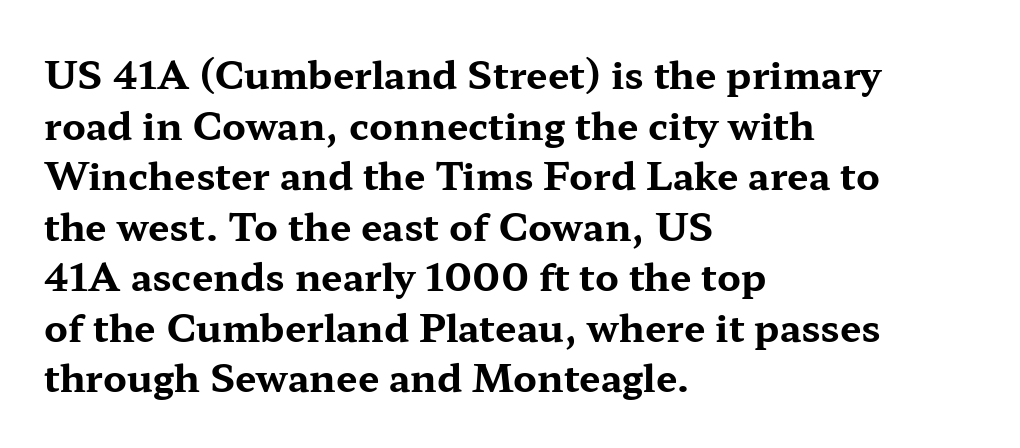
{"serif": "yes", "italic": "no", "bold": "yes", "weight": "bold", "width": "wide", "stroke_contrast": "medium", "x_height": "medium", "monospaced": "no", "underline": "no", "align": "left", "line_spacing": "normal", "line_spacing_ratio": 1.33, "letter_spacing": "normal", "letter_spacing_em": 0.0, "glyph_px": 38}
